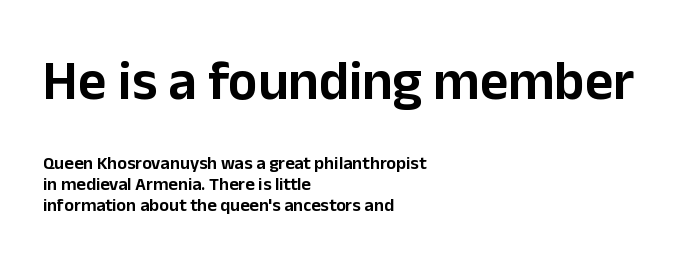
The image shows 55 px sans-serif type, upright; set left-aligned, tight line spacing (1.15x), normal letter spacing, not underlined; the first (top) block is 3.06x larger; low stroke contrast and a medium x-height.
